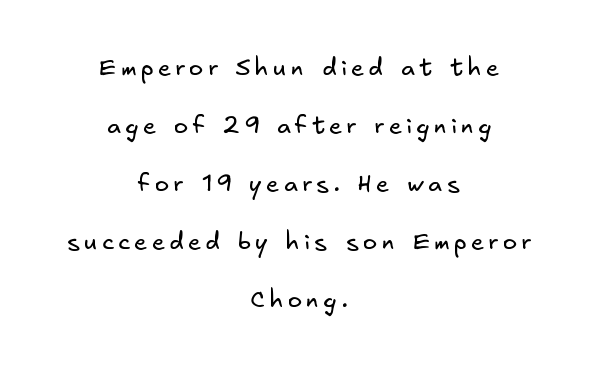
Q: Is the text bold? A: No.
Q: Is the text underlined? A: No.
Q: How is the paragraph aligned? A: Centered.
Q: Is the spacing between lines tight, normal or loose? A: Loose.
